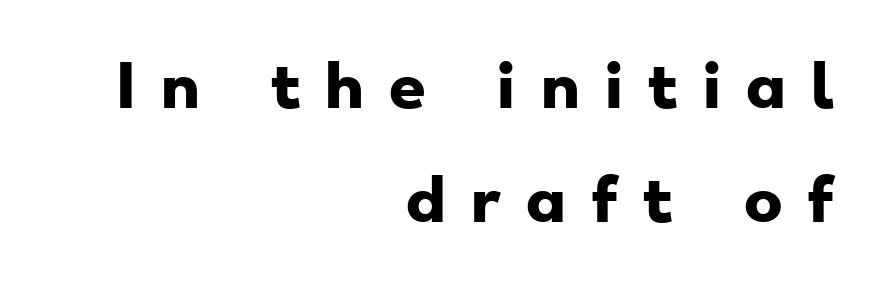
The strip under each line holds only bare page. This is sans-serif lettering, the kind often seen on screens and signage. Visually the block forms a straight wall on the right and a jagged coastline on the left. The face used here is proportionally spaced, like ordinary book or web type. Every letter is thick-stroked: bold, no question. Line spacing here is loose.
